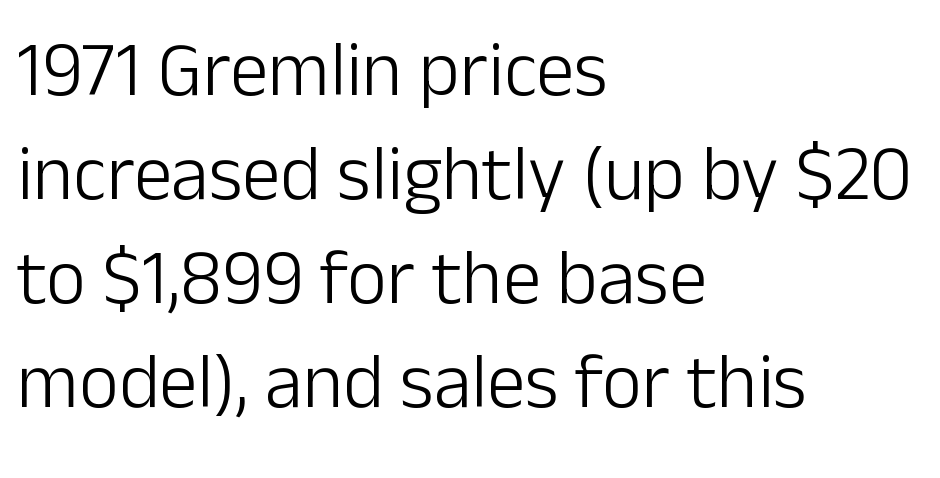
Q: Is the text bold? A: No.
Q: Is the text italic (slanted)? A: No, it is upright.
Q: Is the typeface a serif or a sans-serif typeface? A: Sans-serif.
Q: Is the text underlined? A: No.
Q: How is the paragraph aligned? A: Left-aligned.
Q: Is the spacing between letters normal or unusually wide? A: Normal.
Q: Is the spacing between lines tight, normal or loose? A: Normal.
Q: Width (condensed, normal, or wide)? A: Normal.
Q: Stroke contrast? A: Low.
Q: x-height? A: Medium.
Q: Monospaced? A: No.
